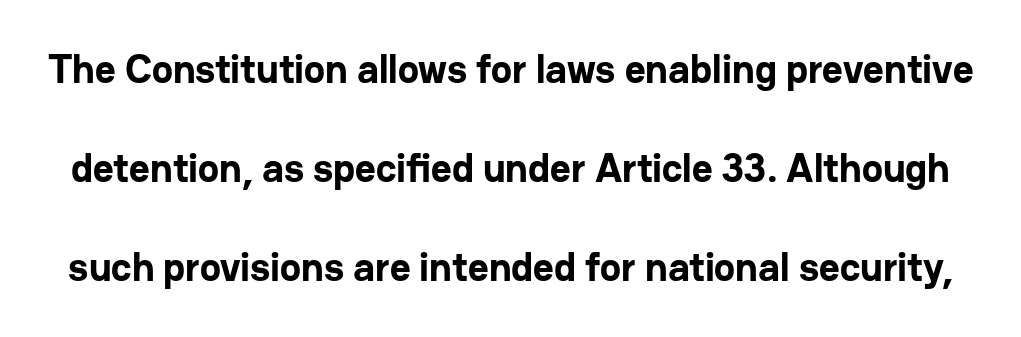
{"serif": "no", "italic": "no", "bold": "yes", "weight": "bold", "width": "normal", "stroke_contrast": "low", "x_height": "medium", "monospaced": "no", "underline": "no", "line_spacing": "loose", "line_spacing_ratio": 2.48, "letter_spacing": "normal", "letter_spacing_em": 0.0, "glyph_px": 40}
